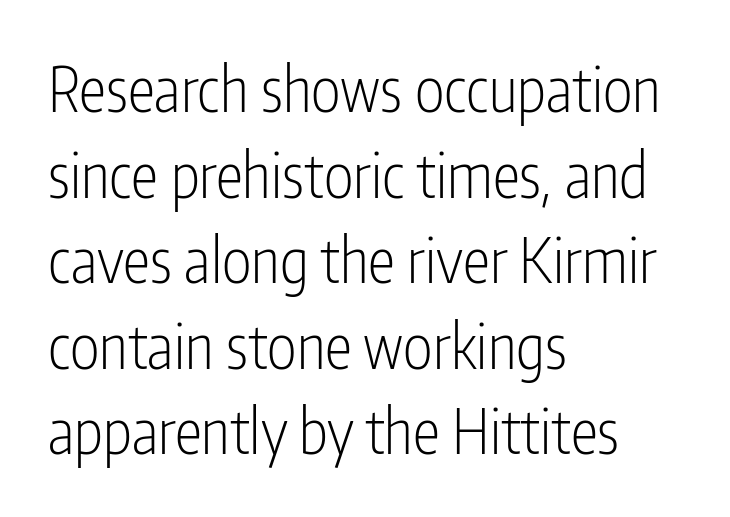
Q: Is the text bold? A: No.
Q: Is the text italic (slanted)? A: No, it is upright.
Q: Is the typeface a serif or a sans-serif typeface? A: Sans-serif.
Q: Is the text underlined? A: No.
Q: How is the paragraph aligned? A: Left-aligned.
Q: Is the spacing between letters normal or unusually wide? A: Normal.
Q: Is the spacing between lines tight, normal or loose? A: Normal.
Q: Width (condensed, normal, or wide)? A: Condensed.
Q: Stroke contrast? A: Low.
Q: x-height? A: Medium.
Q: Monospaced? A: No.
